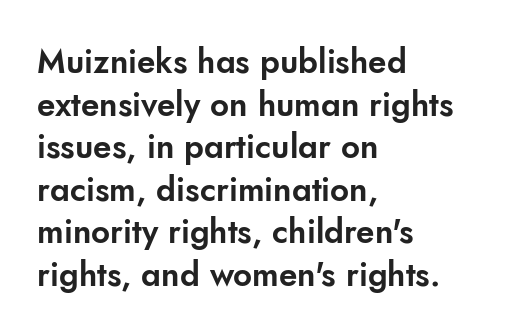
This sample uses an upright cut, with every glyph sitting square on the baseline. The passage shown is typed in a proportional face where columns would drift. Characters follow at the spacing the type designer built in. Honestly, there is no underline to notice here at all. Note: no serifs on the glyphs.
